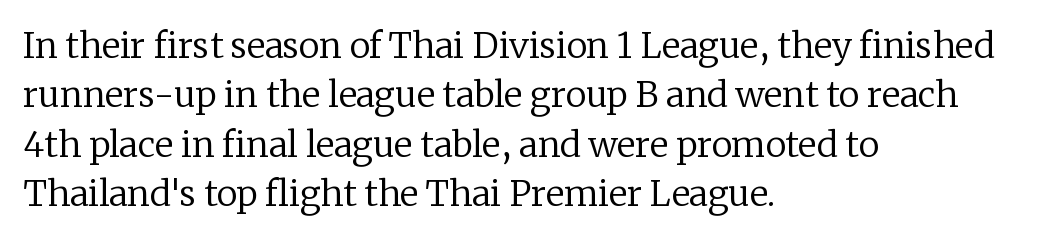
Q: Is the text bold? A: No.
Q: Is the text italic (slanted)? A: No, it is upright.
Q: Is the typeface a serif or a sans-serif typeface? A: Serif.
Q: Is the text underlined? A: No.
Q: How is the paragraph aligned? A: Left-aligned.
Q: Is the spacing between letters normal or unusually wide? A: Normal.
Q: Is the spacing between lines tight, normal or loose? A: Normal.
Q: Width (condensed, normal, or wide)? A: Normal.
Q: Stroke contrast? A: Low.
Q: x-height? A: Medium.
Q: Monospaced? A: No.
